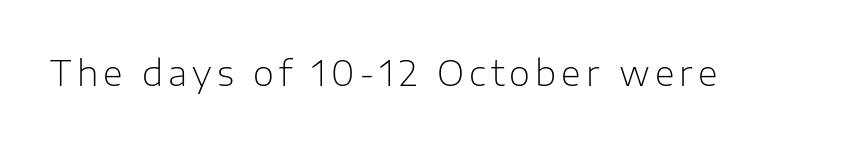
The image shows 34 px light sans-serif type, upright; set not underlined; low stroke contrast and a medium x-height.
